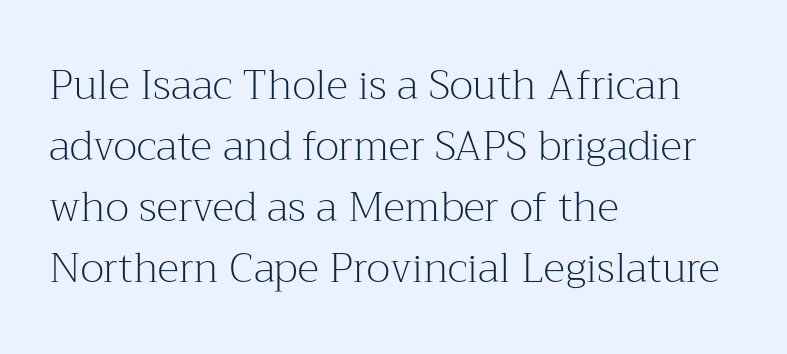
Q: Is the text bold? A: No.
Q: Is the text italic (slanted)? A: No, it is upright.
Q: Is the typeface a serif or a sans-serif typeface? A: Serif.
Q: Is the text underlined? A: No.
Q: How is the paragraph aligned? A: Left-aligned.
Q: Is the spacing between letters normal or unusually wide? A: Normal.
Q: Is the spacing between lines tight, normal or loose? A: Normal.
Q: Width (condensed, normal, or wide)? A: Normal.
Q: Stroke contrast? A: Medium.
Q: x-height? A: Medium.
Q: Monospaced? A: No.
